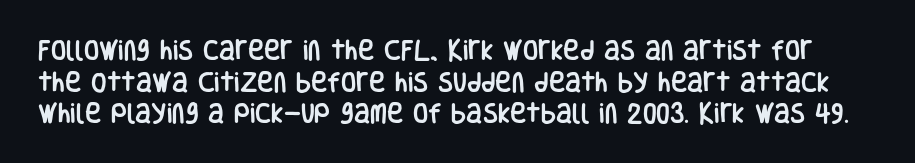
{"italic": "no", "underline": "no", "line_spacing": "normal", "line_spacing_ratio": 1.44, "letter_spacing": "normal", "letter_spacing_em": 0.0, "glyph_px": 22}
